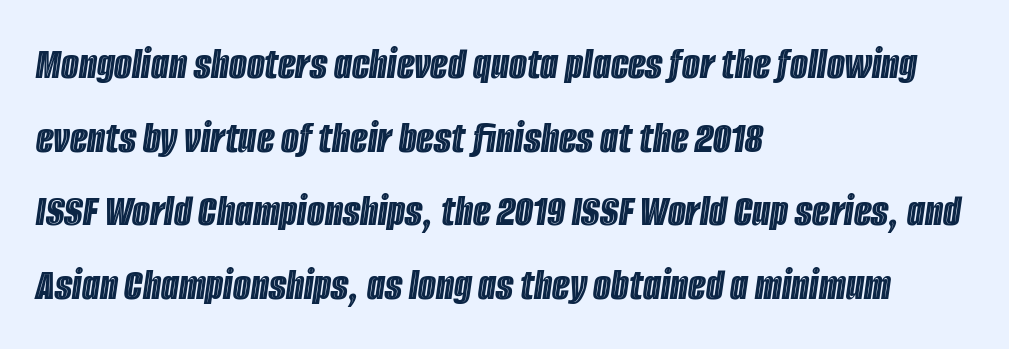
The image shows 46 px condensed type, italic (leaning right); set left-aligned, normal line spacing (1.6x), normal letter spacing, not underlined; a large x-height.
